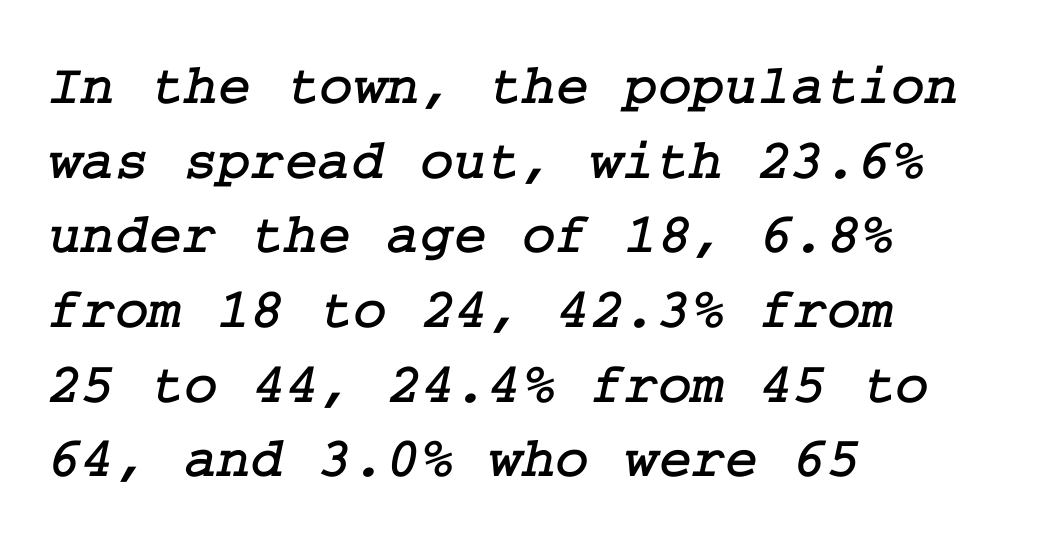
{"serif": "yes", "width": "normal", "stroke_contrast": "low", "x_height": "medium", "underline": "no", "align": "left", "line_spacing": "normal", "line_spacing_ratio": 1.31, "letter_spacing": "normal", "letter_spacing_em": 0.0, "glyph_px": 57}
